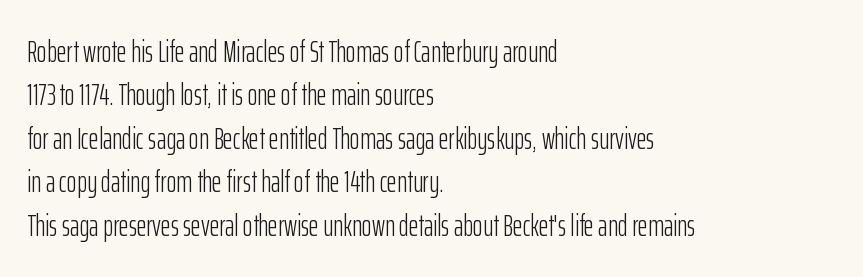
{"serif": "no", "italic": "no", "bold": "no", "weight": "light", "width": "condensed", "stroke_contrast": "low", "x_height": "medium", "monospaced": "no", "underline": "no", "align": "left", "line_spacing": "normal", "line_spacing_ratio": 1.45, "letter_spacing": "normal", "letter_spacing_em": 0.0, "glyph_px": 30}
